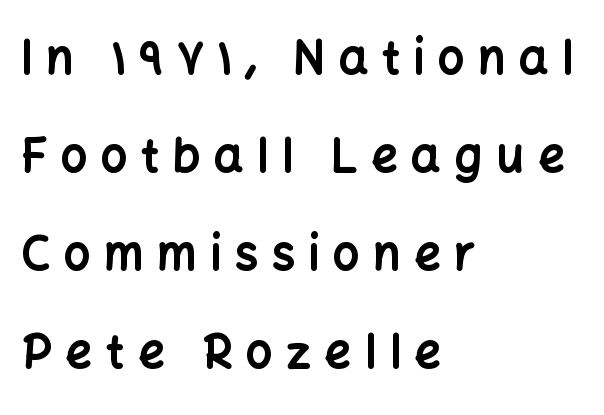
The image shows 46 px bold sans-serif type, upright; set left-aligned, loose line spacing (2.13x), unusually wide letter spacing (+0.3 em), not underlined; low stroke contrast and a medium x-height.
